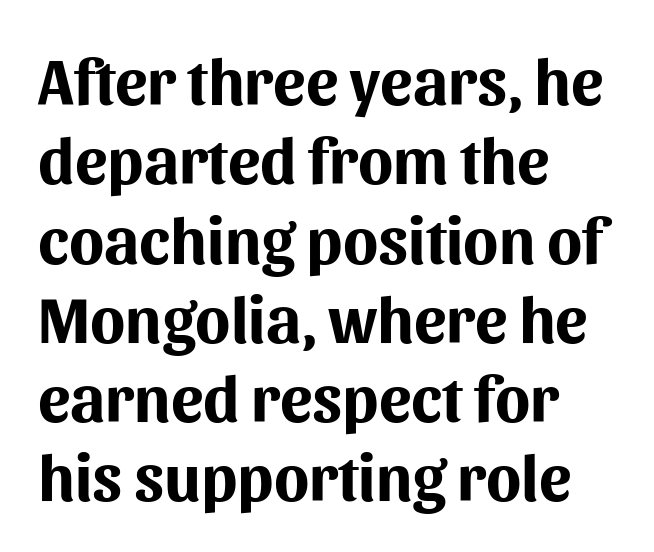
Q: Is the text bold? A: Yes.
Q: Is the text italic (slanted)? A: No, it is upright.
Q: Is the typeface a serif or a sans-serif typeface? A: Sans-serif.
Q: Is the text underlined? A: No.
Q: How is the paragraph aligned? A: Left-aligned.
Q: Is the spacing between letters normal or unusually wide? A: Normal.
Q: Width (condensed, normal, or wide)? A: Normal.
Q: Stroke contrast? A: Medium.
Q: x-height? A: Medium.
Q: Monospaced? A: No.
